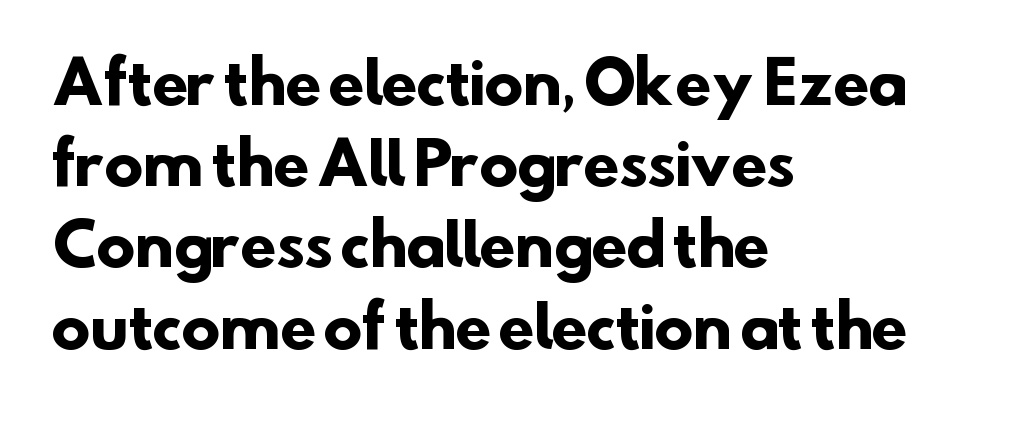
The image shows 58 px heavy sans-serif type; set left-aligned, normal line spacing (1.4x), normal letter spacing, not underlined; low stroke contrast and a small x-height.
